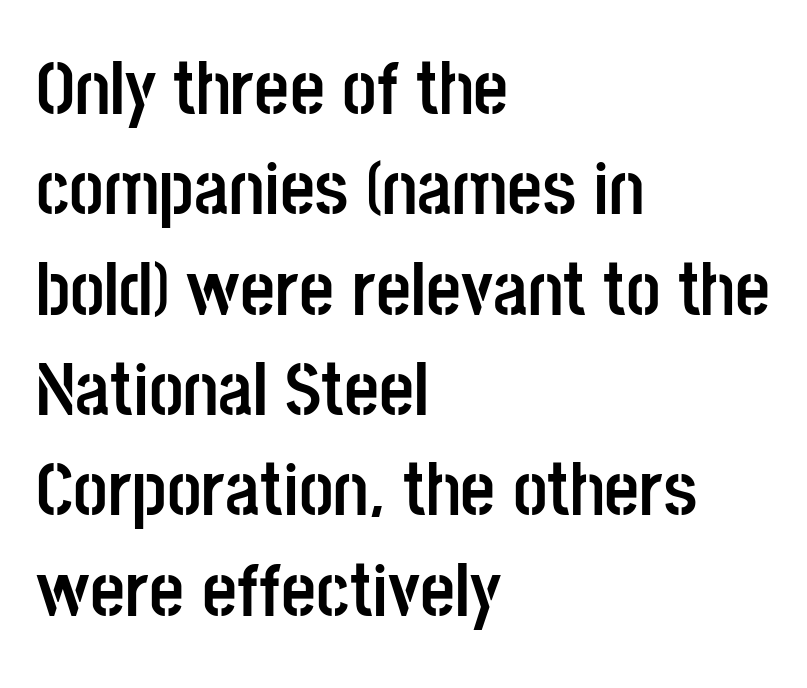
Tracking value appears to be zero — textbook default spacing. Think of a printed novel: that variable character pitch is what you see here. The lines are quadded left. Plain, unruled lines of type.
